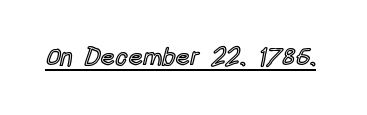
{"underline": "yes", "letter_spacing": "normal", "letter_spacing_em": 0.0, "glyph_px": 25}
